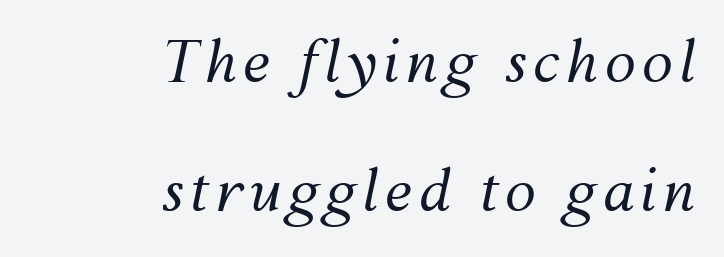
Q: Is the text bold? A: No.
Q: Is the text italic (slanted)? A: Yes, it leans right by about 12 degrees.
Q: Is the text underlined? A: No.
Q: How is the paragraph aligned? A: Right-aligned.
Q: Is the spacing between lines tight, normal or loose? A: Loose.
Q: Width (condensed, normal, or wide)? A: Normal.
Q: Stroke contrast? A: Medium.
Q: x-height? A: Medium.
Q: Monospaced? A: No.
